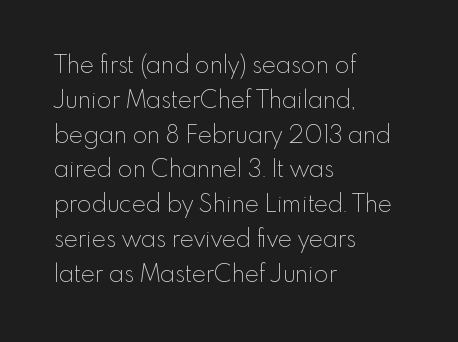
Summary of weight: not heavy and not bold. The passage shown stacks its lines at a standard gap. Upright lettering throughout. Tracking value appears to be zero — textbook default spacing.
